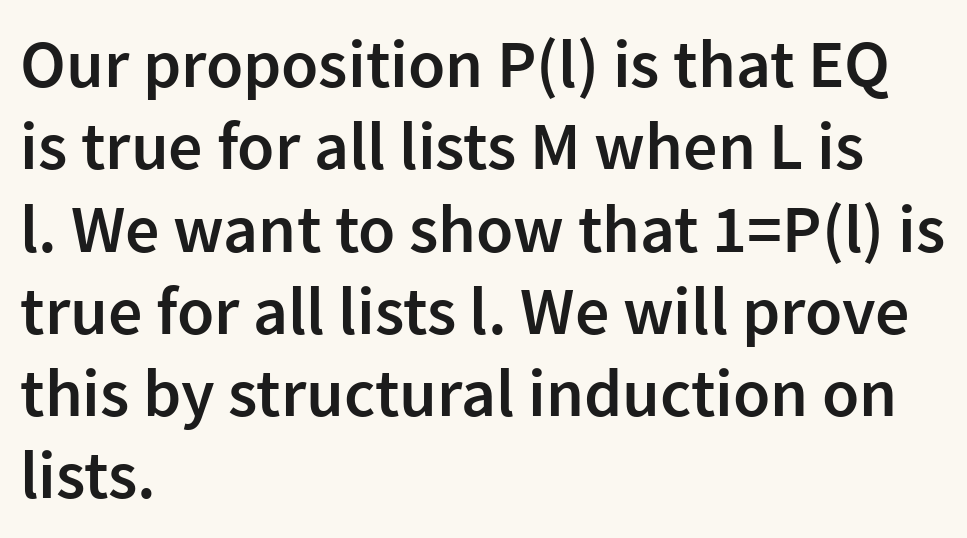
{"serif": "no", "italic": "no", "bold": "semi", "weight": "semibold", "width": "normal", "stroke_contrast": "low", "x_height": "medium", "monospaced": "no", "underline": "no", "align": "left", "line_spacing_ratio": 1.21, "letter_spacing": "normal", "letter_spacing_em": 0.0, "glyph_px": 68}
